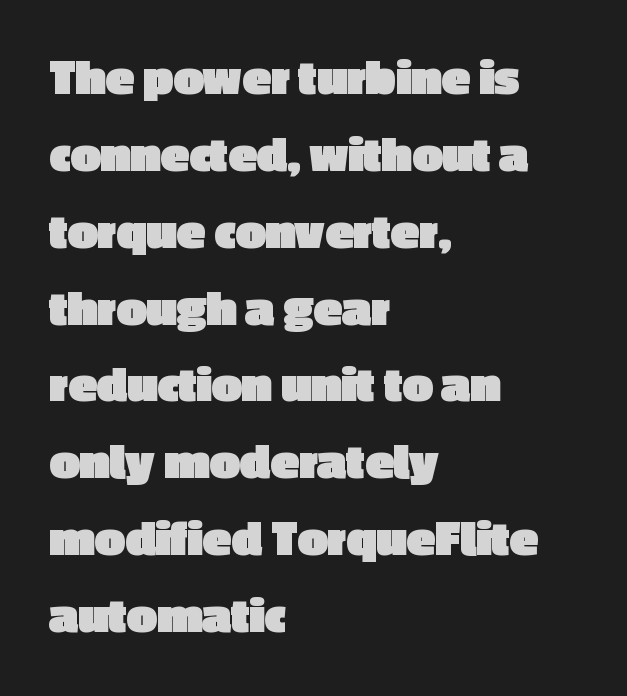
The typesetter chose a ragged-right arrangement here. The line-height multiplier appears to be the usual default. Italic: no, the glyphs are upright roman. A clean baseline with only descenders dipping below it. You could not count columns in this text — the font is proportionally spaced.
